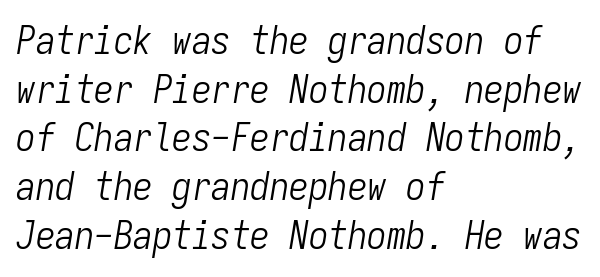
The image shows 39 px light, condensed type, italic (leaning right), monospaced; set left-aligned, normal line spacing (1.25x), normal letter spacing, not underlined; low stroke contrast and a medium x-height.
